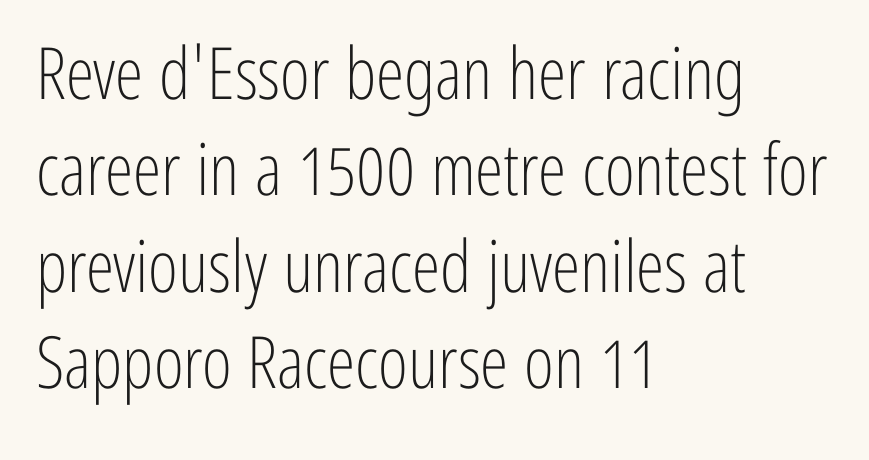
The image shows 72 px light, condensed sans-serif type, upright; set left-aligned, normal line spacing (1.34x), normal letter spacing, not underlined; low stroke contrast and a medium x-height.
